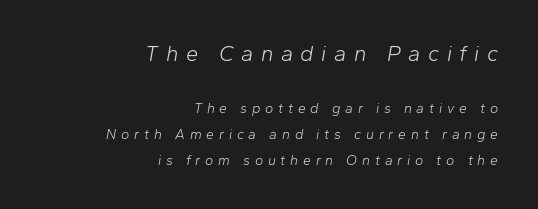
{"italic": "yes", "lean": "right", "slant_degrees": 10, "bold": "no", "underline": "no", "align": "right", "line_spacing_ratio": 1.86, "letter_spacing": "wide", "letter_spacing_em": 0.34, "larger_block": "first", "size_ratio": 1.57, "glyph_px": 22}
